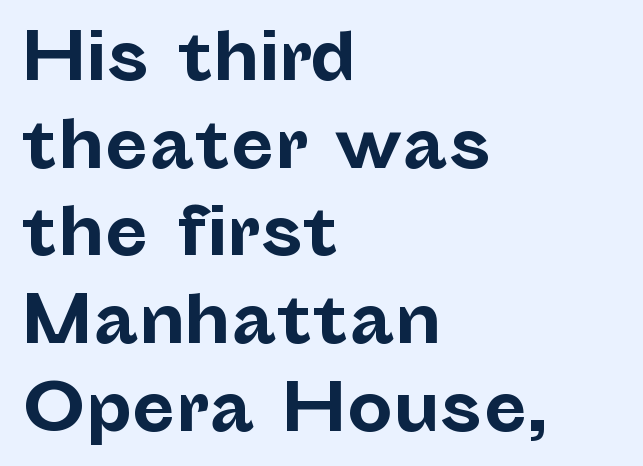
{"serif": "no", "italic": "no", "bold": "yes", "weight": "bold", "width": "normal", "stroke_contrast": "low", "x_height": "medium", "monospaced": "no", "underline": "no", "align": "left", "line_spacing": "normal", "line_spacing_ratio": 1.37, "letter_spacing": "normal", "letter_spacing_em": 0.0, "glyph_px": 64}
